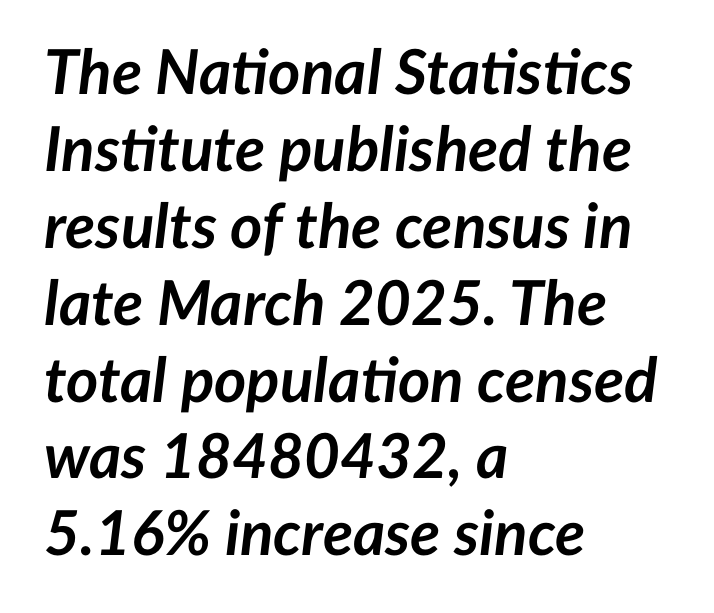
Q: Is the text bold? A: Yes.
Q: Is the text italic (slanted)? A: Yes, it leans right by about 7 degrees.
Q: Is the text underlined? A: No.
Q: How is the paragraph aligned? A: Left-aligned.
Q: Is the spacing between letters normal or unusually wide? A: Normal.
Q: Width (condensed, normal, or wide)? A: Normal.
Q: Stroke contrast? A: Low.
Q: x-height? A: Medium.
Q: Monospaced? A: No.
